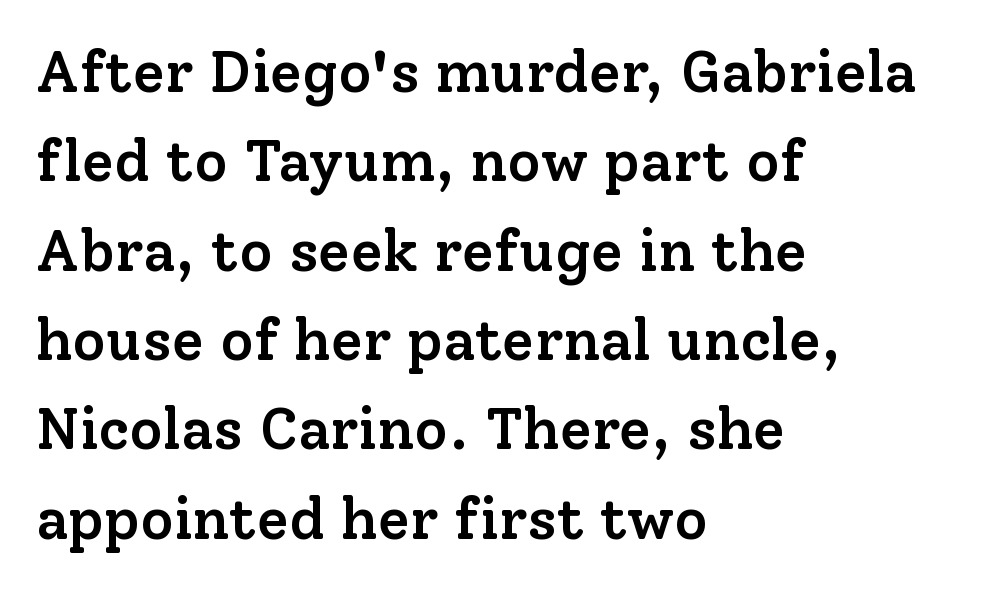
Varying glyph widths throughout — classic text-font behaviour. In CSS terms this would be text-align: left. Horizontal bands of white between lines are of average thickness. Every character sits straight up, as roman type does.
